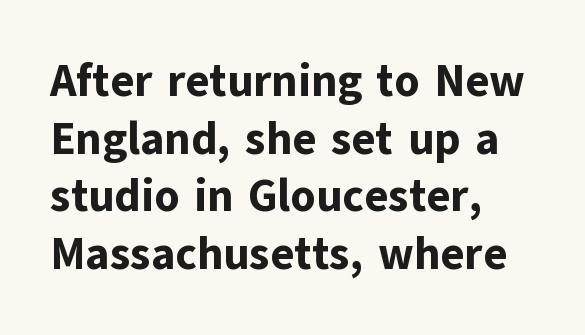
Q: Is the text bold? A: Yes.
Q: Is the text italic (slanted)? A: No, it is upright.
Q: Is the typeface a serif or a sans-serif typeface? A: Sans-serif.
Q: Is the text underlined? A: No.
Q: How is the paragraph aligned? A: Left-aligned.
Q: Is the spacing between letters normal or unusually wide? A: Normal.
Q: Is the spacing between lines tight, normal or loose? A: Normal.
Q: Width (condensed, normal, or wide)? A: Normal.
Q: Stroke contrast? A: Low.
Q: x-height? A: Medium.
Q: Monospaced? A: No.
